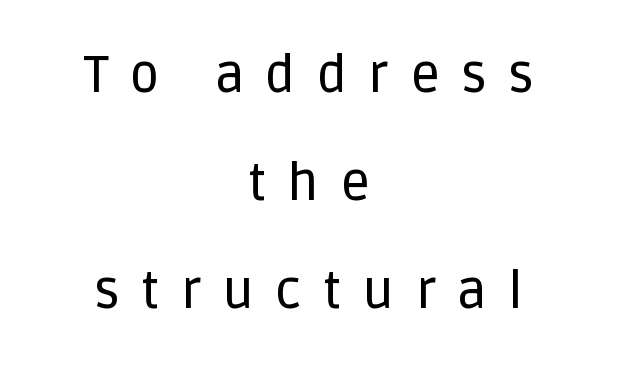
{"serif": "no", "italic": "no", "width": "normal", "stroke_contrast": "low", "x_height": "large", "monospaced": "no", "underline": "no", "align": "center", "line_spacing": "loose", "line_spacing_ratio": 2.12, "letter_spacing": "wide", "letter_spacing_em": 0.42, "glyph_px": 51}
